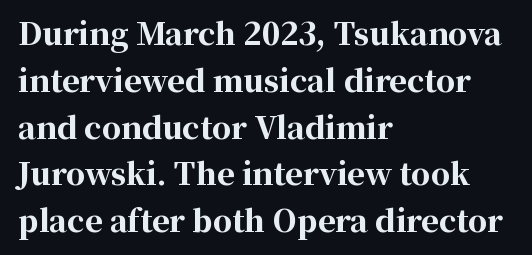
{"serif": "yes", "italic": "no", "bold": "yes", "weight": "bold", "width": "normal", "stroke_contrast": "high", "x_height": "medium", "monospaced": "no", "underline": "no", "align": "left", "line_spacing": "normal", "line_spacing_ratio": 1.56, "letter_spacing": "normal", "letter_spacing_em": 0.0, "glyph_px": 30}
